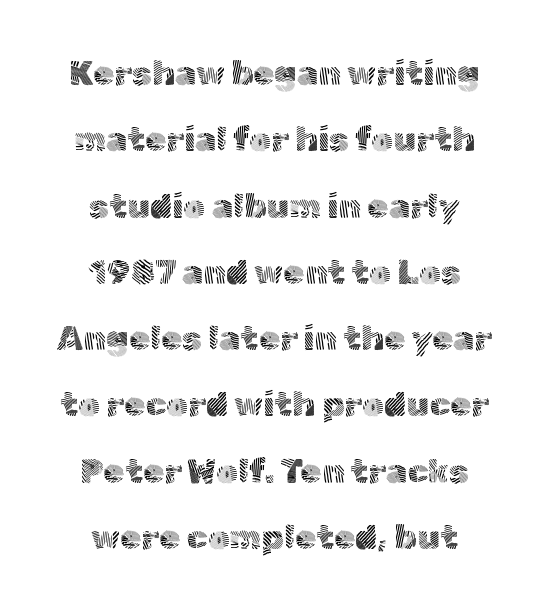
Q: Is the text bold? A: No.
Q: Is the text italic (slanted)? A: No, it is upright.
Q: Is the typeface a serif or a sans-serif typeface? A: Sans-serif.
Q: Is the text underlined? A: No.
Q: How is the paragraph aligned? A: Centered.
Q: Is the spacing between letters normal or unusually wide? A: Normal.
Q: Is the spacing between lines tight, normal or loose? A: Loose.
Q: Width (condensed, normal, or wide)? A: Normal.
Q: x-height? A: Medium.
Q: Monospaced? A: No.
